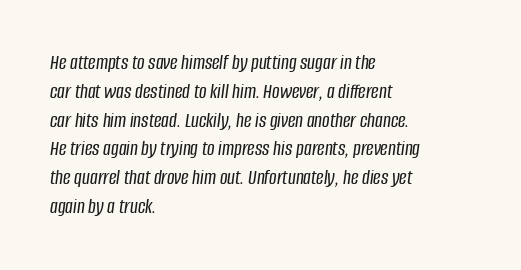
{"italic": "yes", "lean": "right", "slant_degrees": 8, "underline": "no", "align": "left", "line_spacing": "normal", "line_spacing_ratio": 1.37, "letter_spacing": "normal", "letter_spacing_em": 0.0, "glyph_px": 21}
